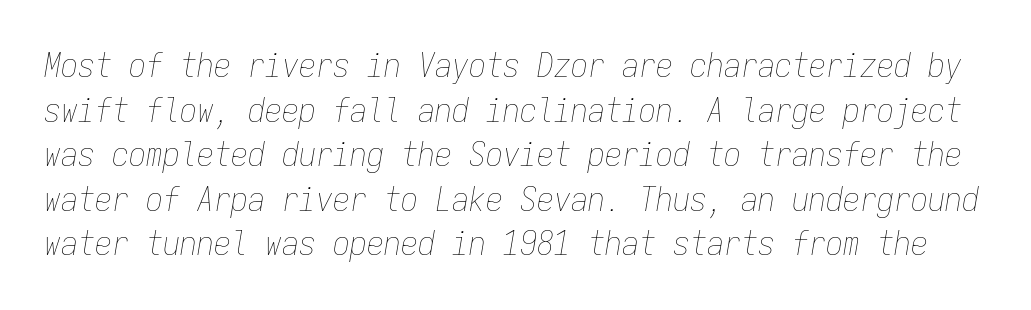
The image shows 34 px thin, condensed type, italic (leaning right), monospaced; set normal line spacing (1.31x), normal letter spacing, not underlined; low stroke contrast and a medium x-height.
